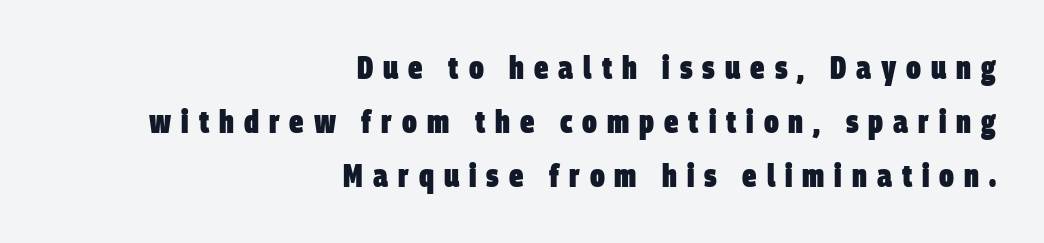
Descender tails drop into unmarked territory. Look at the tracking — it's clearly loosened, letters drifting apart. Here the designer chose a conventional face with non-uniform glyph widths. What's the leading like? Ordinary, nothing unusual. A student would call this right alignment; a typographer would say flush right, rag left.
